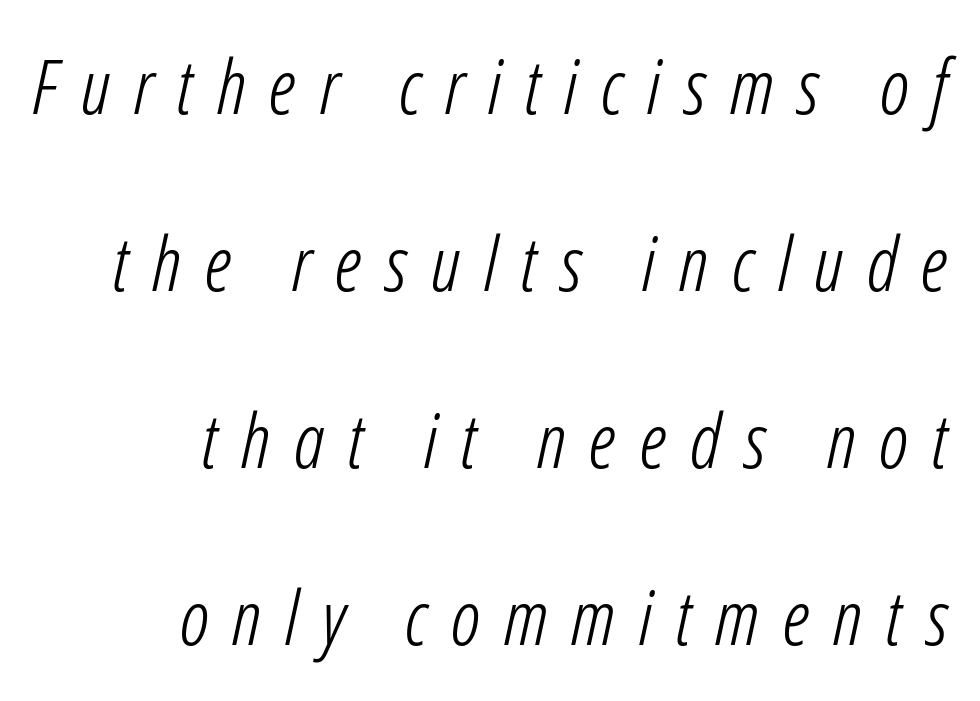
{"italic": "yes", "lean": "right", "slant_degrees": 12, "bold": "no", "weight": "light", "width": "condensed", "stroke_contrast": "low", "x_height": "medium", "monospaced": "no", "underline": "no", "align": "right", "line_spacing": "loose", "line_spacing_ratio": 2.33, "letter_spacing": "wide", "letter_spacing_em": 0.31, "glyph_px": 76}
